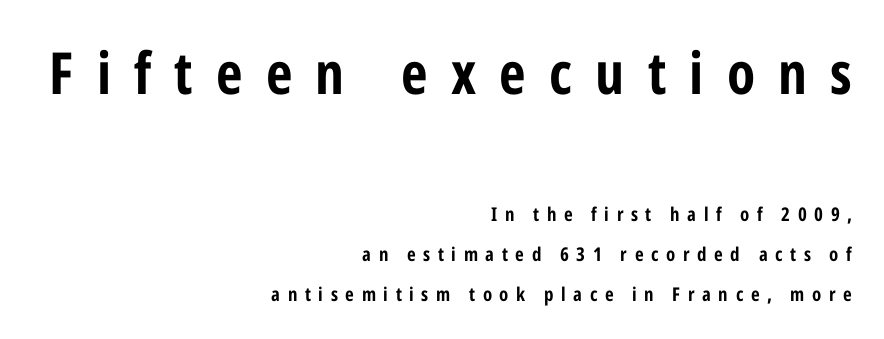
{"serif": "no", "italic": "no", "bold": "yes", "weight": "bold", "width": "condensed", "stroke_contrast": "low", "x_height": "medium", "monospaced": "no", "underline": "no", "align": "right", "line_spacing": "loose", "line_spacing_ratio": 2.1, "letter_spacing": "wide", "letter_spacing_em": 0.4, "larger_block": "first", "size_ratio": 3.05, "glyph_px": 58}
